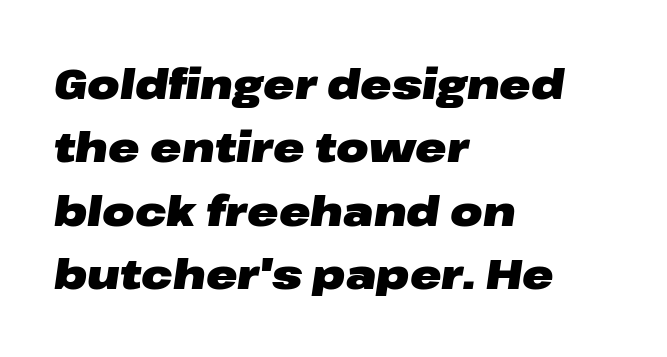
The strip under each line holds only bare page. The letters are slanted; this is an italic face. Honestly, the letter spacing is just normal — you wouldn't notice it. Spacing verdict: proportional, widths tailored to each character. Short and long lines alike share a common starting point at left.
